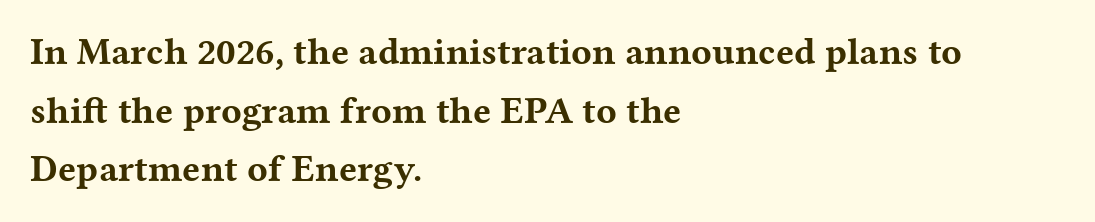
The designer left line spacing at the default. A dark, heavy texture on the line: the type is bold. Upright lettering throughout. Decoration check: the copy has no underline. Is the letter spacing exaggerated? No — it looks like the ordinary default. The font family rendered here belongs to the serif group.
